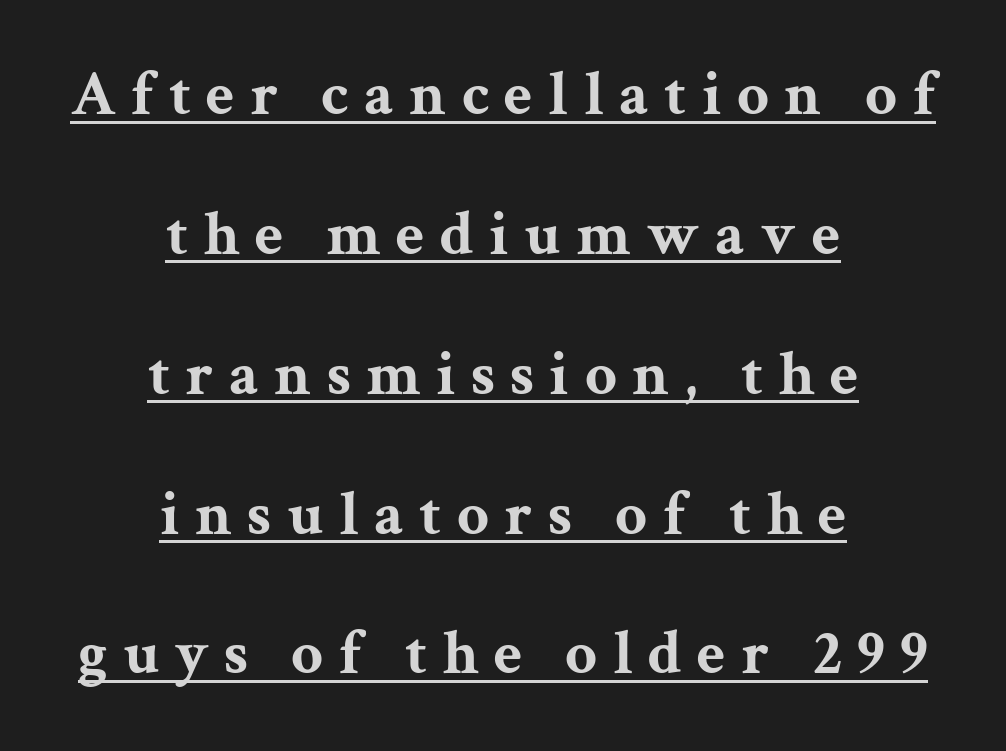
{"serif": "yes", "italic": "no", "bold": "yes", "weight": "bold", "width": "wide", "stroke_contrast": "medium", "x_height": "medium", "monospaced": "no", "underline": "yes", "align": "center", "line_spacing": "loose", "line_spacing_ratio": 2.22, "letter_spacing": "wide", "letter_spacing_em": 0.24, "glyph_px": 63}
